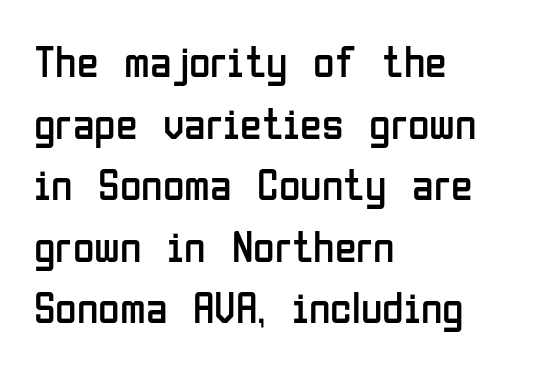
Q: Is the text bold? A: No.
Q: Is the text italic (slanted)? A: No, it is upright.
Q: Is the typeface a serif or a sans-serif typeface? A: Sans-serif.
Q: Is the text underlined? A: No.
Q: How is the paragraph aligned? A: Left-aligned.
Q: Is the spacing between letters normal or unusually wide? A: Normal.
Q: Is the spacing between lines tight, normal or loose? A: Normal.
Q: Width (condensed, normal, or wide)? A: Condensed.
Q: Stroke contrast? A: Low.
Q: x-height? A: Medium.
Q: Monospaced? A: No.
